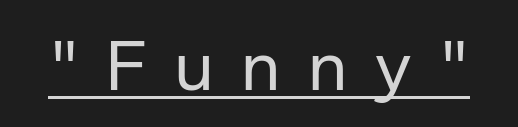
The image shows 73 px regular-weight sans-serif type, upright; set unusually wide letter spacing (+0.35 em), underlined; low stroke contrast and a medium x-height.
